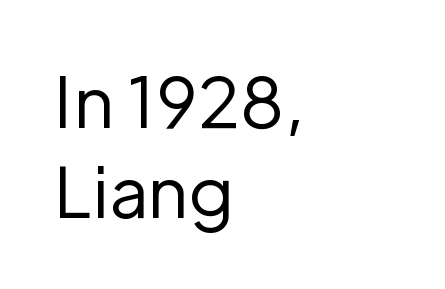
The image shows 69 px regular-weight sans-serif type, upright; set left-aligned, normal line spacing (1.31x), normal letter spacing, not underlined; low stroke contrast and a medium x-height.
